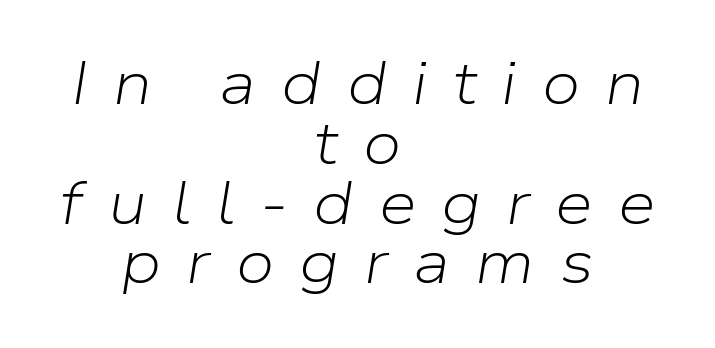
Q: Is the text bold? A: No.
Q: Is the text italic (slanted)? A: Yes, it leans right by about 9 degrees.
Q: Is the text underlined? A: No.
Q: How is the paragraph aligned? A: Centered.
Q: Is the spacing between letters normal or unusually wide? A: Unusually wide.
Q: Is the spacing between lines tight, normal or loose? A: Tight.
Q: Width (condensed, normal, or wide)? A: Normal.
Q: Stroke contrast? A: Low.
Q: x-height? A: Medium.
Q: Monospaced? A: No.
